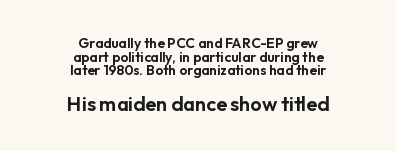
The image shows 20 px text type, upright; set centered, tight line spacing (0.97x), normal letter spacing, not underlined; the second (bottom) block is 1.43x larger.
